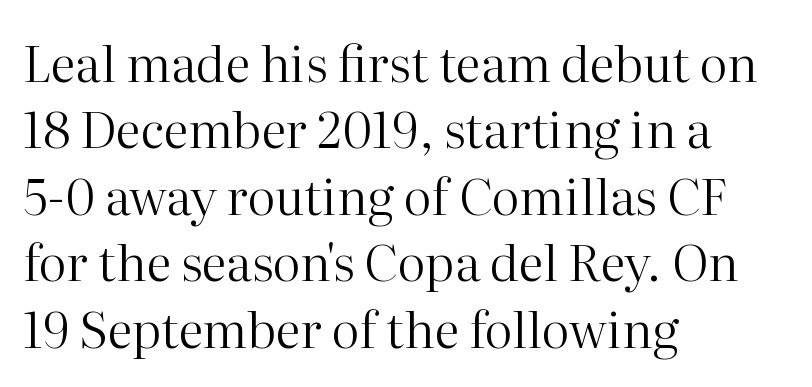
Q: Is the text bold? A: No.
Q: Is the text italic (slanted)? A: No, it is upright.
Q: Is the typeface a serif or a sans-serif typeface? A: Serif.
Q: Is the text underlined? A: No.
Q: How is the paragraph aligned? A: Left-aligned.
Q: Is the spacing between letters normal or unusually wide? A: Normal.
Q: Is the spacing between lines tight, normal or loose? A: Normal.
Q: Width (condensed, normal, or wide)? A: Normal.
Q: Stroke contrast? A: High.
Q: x-height? A: Medium.
Q: Monospaced? A: No.
